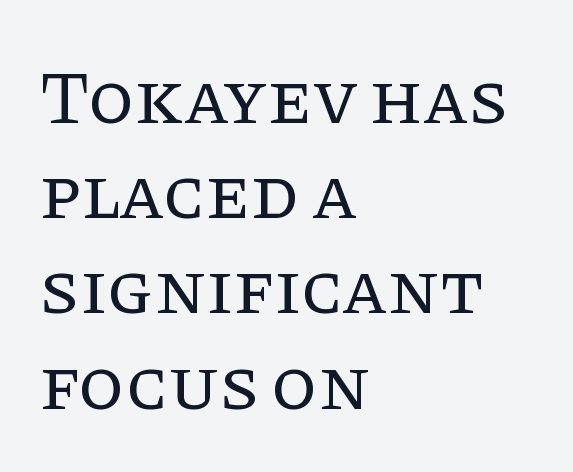
The image shows 75 px regular-weight serif type, upright; set left-aligned, normal line spacing (1.27x), normal letter spacing, not underlined; low stroke contrast and a large x-height.
